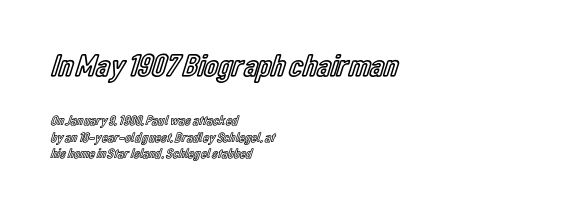
{"width": "condensed", "x_height": "medium", "monospaced": "no", "underline": "no", "align": "left", "line_spacing_ratio": 1.18, "letter_spacing": "normal", "letter_spacing_em": 0.0, "larger_block": "first", "size_ratio": 2.29, "glyph_px": 32}
